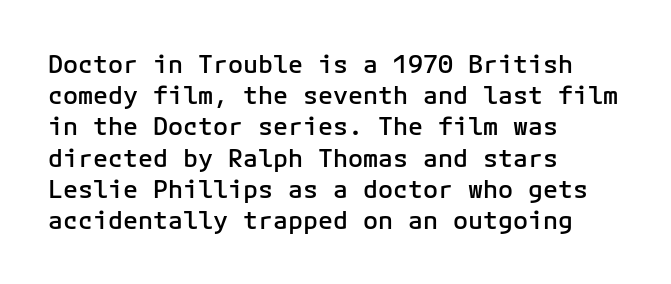
The image shows 25 px text type, upright; set left-aligned, normal line spacing (1.25x), normal letter spacing, not underlined.
